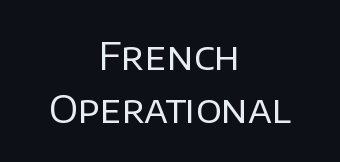
Compared with a flush-left layout, this one balances lines on the center instead. What stands out about the letter spacing? Nothing — it is the standard amount. Note: no serifs on the glyphs. Spacing verdict: proportional, widths tailored to each character. The space between consecutive lines is moderate.
